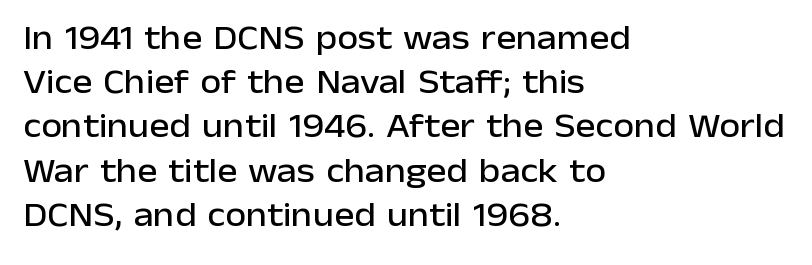
Q: Is the text italic (slanted)? A: No, it is upright.
Q: Is the typeface a serif or a sans-serif typeface? A: Sans-serif.
Q: Is the text underlined? A: No.
Q: How is the paragraph aligned? A: Left-aligned.
Q: Is the spacing between letters normal or unusually wide? A: Normal.
Q: Is the spacing between lines tight, normal or loose? A: Normal.
Q: Width (condensed, normal, or wide)? A: Normal.
Q: Stroke contrast? A: Low.
Q: x-height? A: Medium.
Q: Monospaced? A: No.
